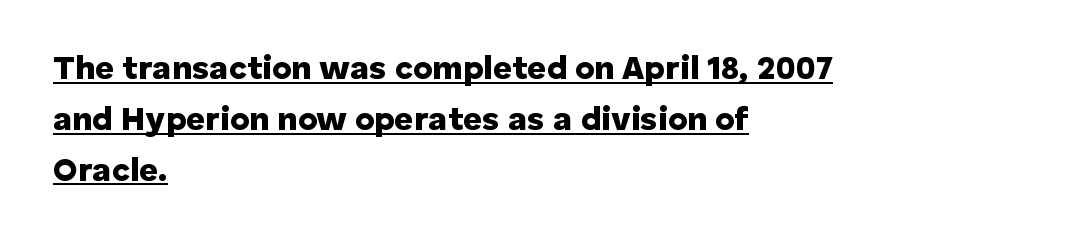
{"serif": "no", "italic": "no", "bold": "yes", "weight": "heavy", "width": "normal", "stroke_contrast": "low", "x_height": "medium", "monospaced": "no", "underline": "yes", "align": "left", "line_spacing": "normal", "line_spacing_ratio": 1.54, "letter_spacing": "normal", "letter_spacing_em": 0.0, "glyph_px": 33}
